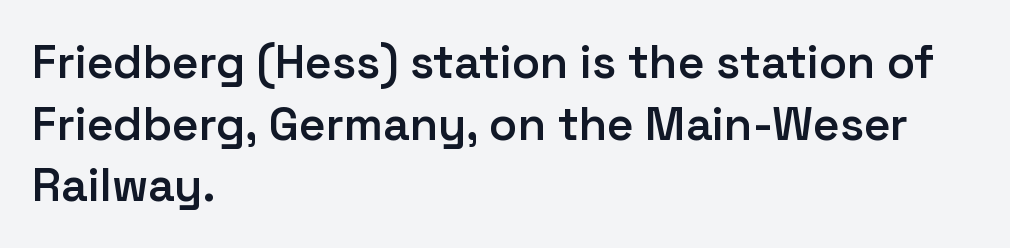
The rendering anchors every line to the left-hand side. It's the straight-up-and-down kind of type. Here the glyphs are tracked normally, forming tight word shapes. Classification — sans serif. Its strokes are somewhat broadened, the hallmark of semibold type.
